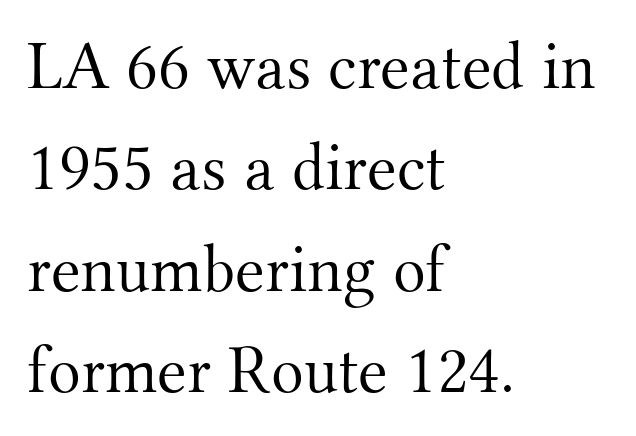
Quick note: underline off. A roman cut, with each character standing at attention. The rendering uses natural spacing where letterforms have individual widths. Compared with typical body copy, the letter spacing here is the same. The glyphs in this specimen are seriffed. A quiet, ordinary-to-light weight characterises the typeface.
